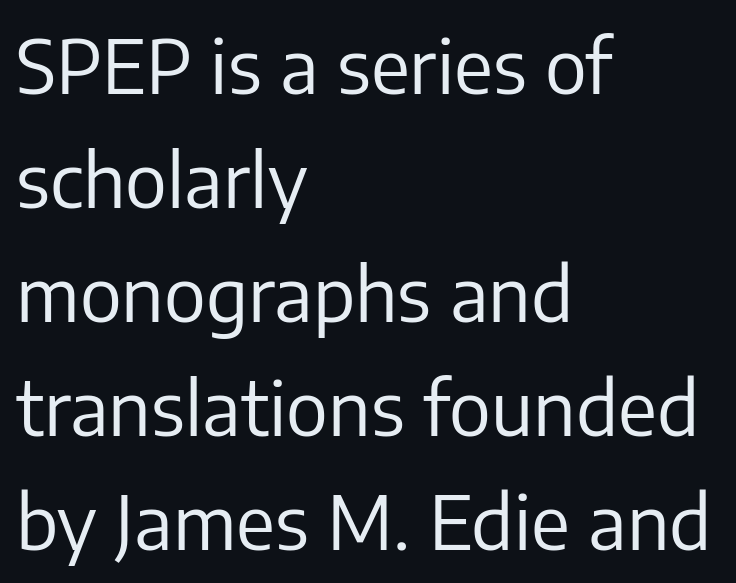
{"serif": "no", "italic": "no", "bold": "no", "weight": "regular", "width": "normal", "stroke_contrast": "low", "x_height": "medium", "monospaced": "no", "underline": "no", "align": "left", "line_spacing": "normal", "line_spacing_ratio": 1.52, "letter_spacing": "normal", "letter_spacing_em": 0.0, "glyph_px": 75}
